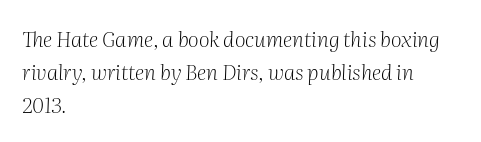
The image shows 21 px text type, italic (leaning right); set left-aligned, normal line spacing (1.56x), normal letter spacing, not underlined.
